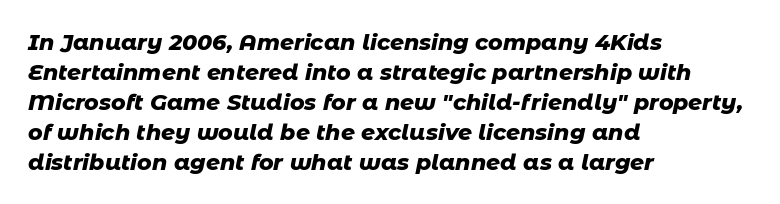
{"italic": "yes", "lean": "right", "slant_degrees": 11, "bold": "yes", "underline": "no", "align": "left", "line_spacing": "normal", "line_spacing_ratio": 1.36, "letter_spacing": "normal", "letter_spacing_em": 0.0, "glyph_px": 22}
